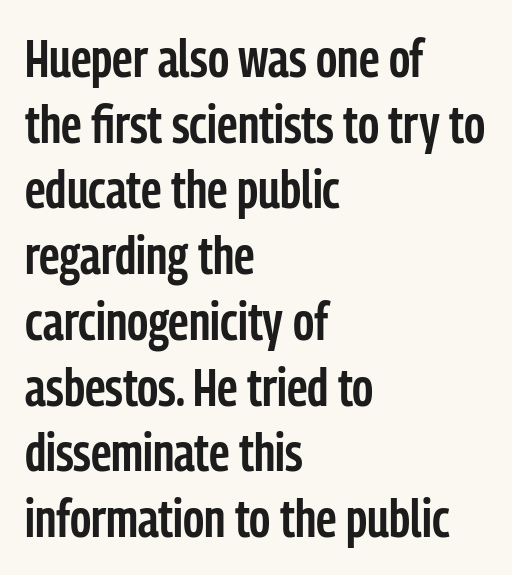
The letters are semibold — heavier than regular but short of a full bold. You could call the tracking neutral — neither tight nor loose. Type without underlining. Think of a printed novel: that variable character pitch is what you see here.
